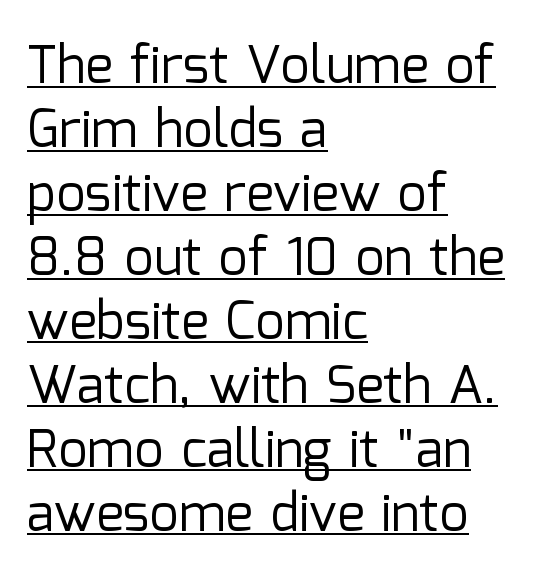
The image shows 52 px regular-weight sans-serif type, upright; set left-aligned, line spacing 1.23x, normal letter spacing, underlined; low stroke contrast and a medium x-height.
